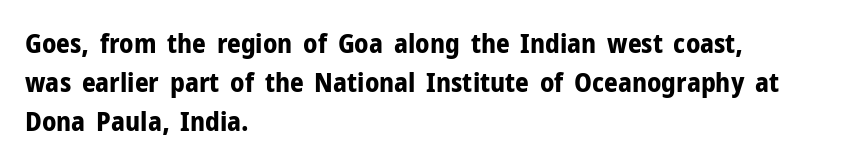
Q: Is the text bold? A: Yes.
Q: Is the text italic (slanted)? A: No, it is upright.
Q: Is the text underlined? A: No.
Q: How is the paragraph aligned? A: Left-aligned.
Q: Is the spacing between letters normal or unusually wide? A: Normal.
Q: Is the spacing between lines tight, normal or loose? A: Normal.
